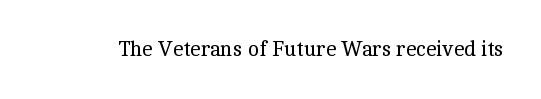
Q: Is the text bold? A: No.
Q: Is the text italic (slanted)? A: No, it is upright.
Q: Is the text underlined? A: No.
Q: Is the spacing between letters normal or unusually wide? A: Normal.
